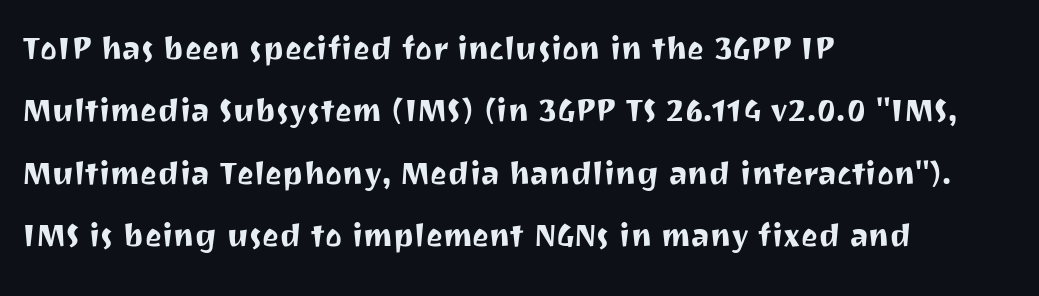
{"serif": "no", "italic": "no", "width": "normal", "stroke_contrast": "medium", "x_height": "medium", "monospaced": "no", "underline": "no", "align": "left", "line_spacing": "normal", "line_spacing_ratio": 1.56, "letter_spacing": "normal", "letter_spacing_em": 0.0, "glyph_px": 40}
